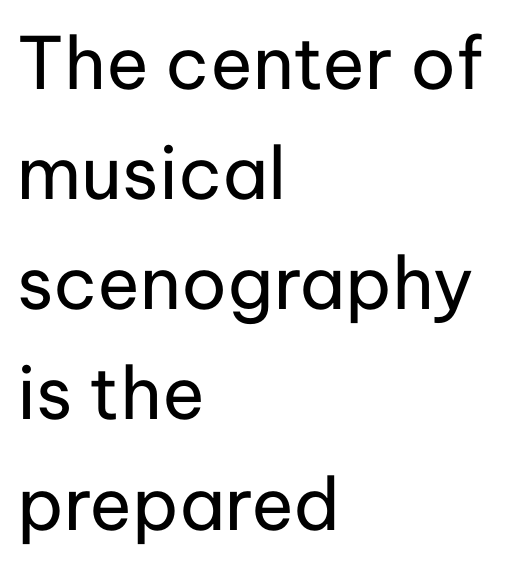
{"serif": "no", "italic": "no", "bold": "no", "weight": "regular", "width": "normal", "stroke_contrast": "low", "x_height": "medium", "monospaced": "no", "underline": "no", "align": "left", "line_spacing": "normal", "line_spacing_ratio": 1.53, "letter_spacing": "normal", "letter_spacing_em": 0.0, "glyph_px": 72}
